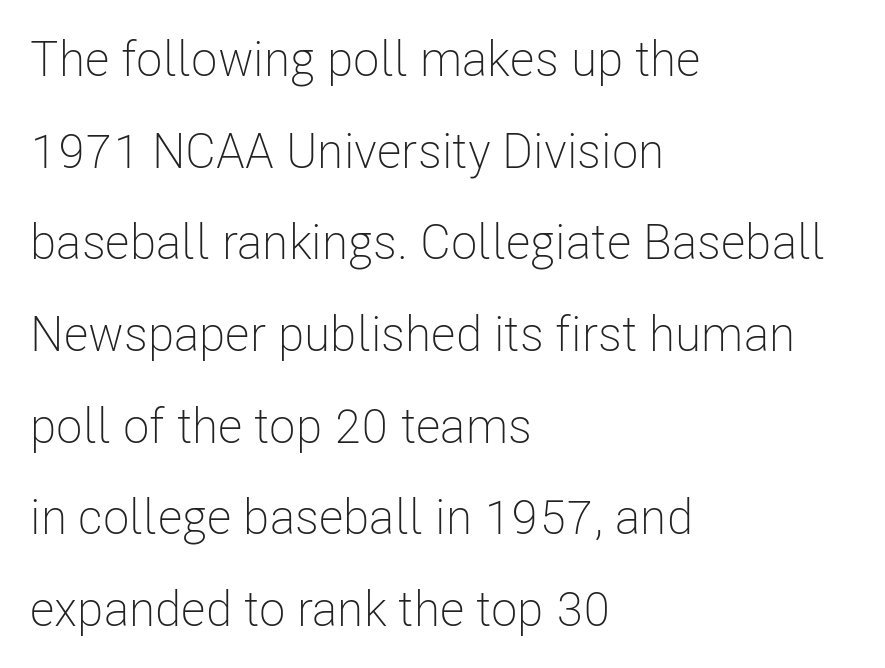
The image shows 49 px light, condensed sans-serif type, upright; set left-aligned, line spacing 1.87x, normal letter spacing, not underlined; low stroke contrast and a medium x-height.
